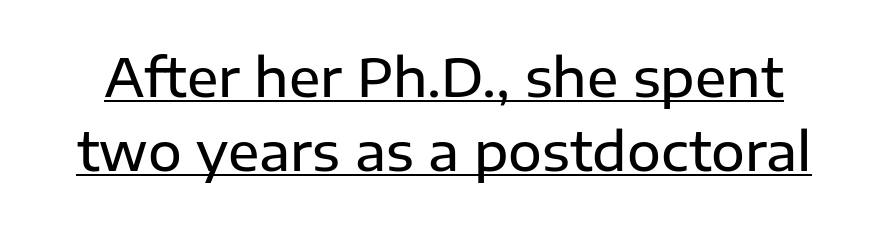
{"serif": "no", "italic": "no", "bold": "semi", "weight": "semibold", "width": "normal", "stroke_contrast": "low", "x_height": "medium", "monospaced": "no", "underline": "yes", "line_spacing": "normal", "line_spacing_ratio": 1.43, "letter_spacing": "normal", "letter_spacing_em": 0.0, "glyph_px": 52}
